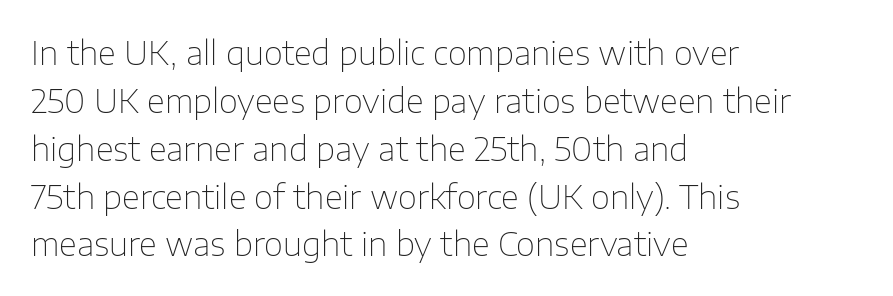
The image shows 33 px thin sans-serif type, upright; set left-aligned, normal line spacing (1.45x), normal letter spacing, not underlined; low stroke contrast and a medium x-height.
